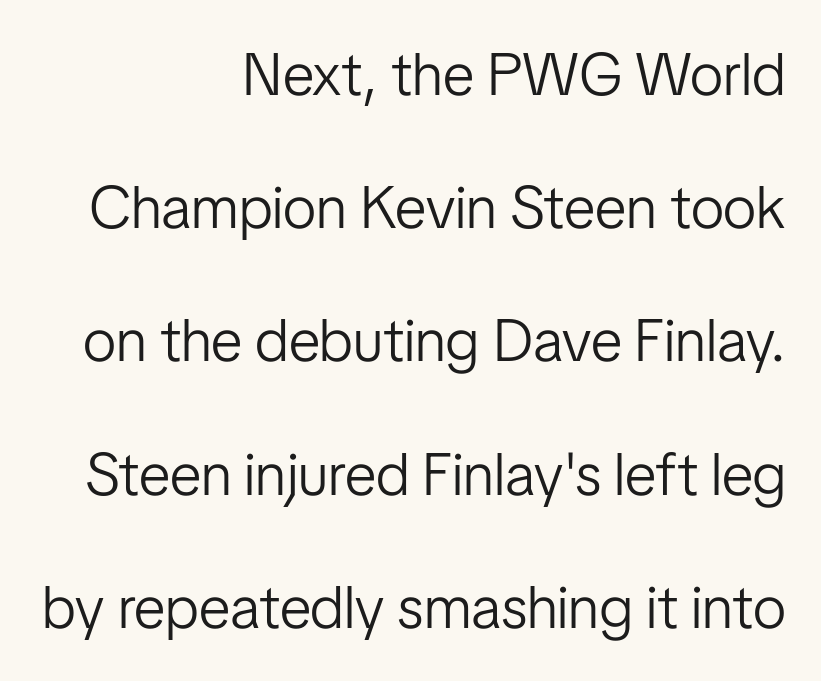
Q: Is the text bold? A: No.
Q: Is the text italic (slanted)? A: No, it is upright.
Q: Is the typeface a serif or a sans-serif typeface? A: Sans-serif.
Q: Is the text underlined? A: No.
Q: How is the paragraph aligned? A: Right-aligned.
Q: Is the spacing between letters normal or unusually wide? A: Normal.
Q: Is the spacing between lines tight, normal or loose? A: Loose.
Q: Width (condensed, normal, or wide)? A: Condensed.
Q: Stroke contrast? A: Low.
Q: x-height? A: Medium.
Q: Monospaced? A: No.
